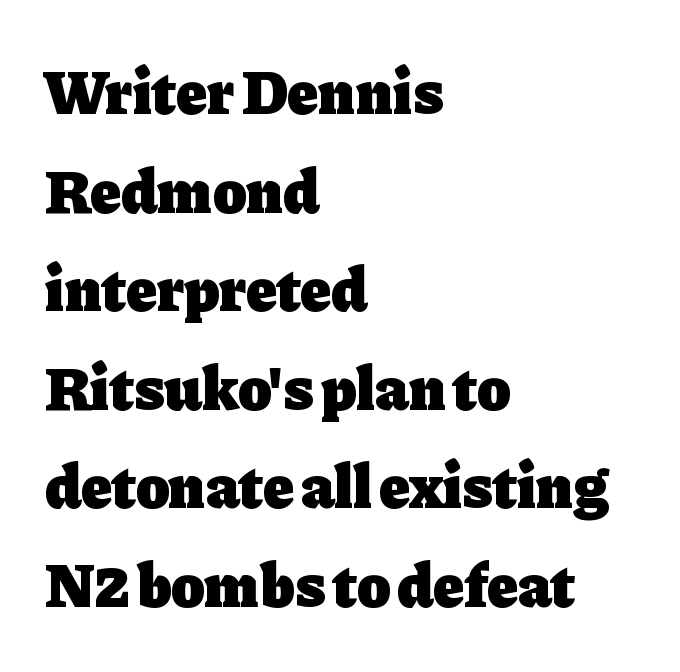
{"serif": "yes", "italic": "no", "bold": "yes", "weight": "heavy", "width": "normal", "stroke_contrast": "low", "x_height": "medium", "monospaced": "no", "underline": "no", "align": "left", "line_spacing": "normal", "line_spacing_ratio": 1.59, "letter_spacing": "normal", "letter_spacing_em": 0.0, "glyph_px": 62}
